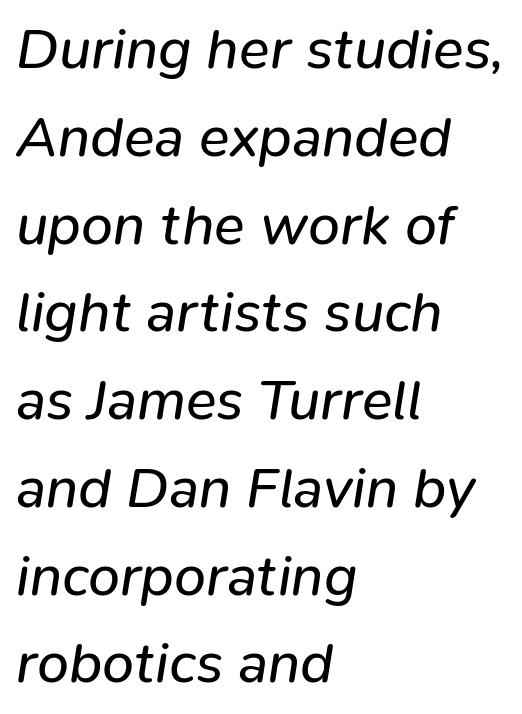
The face looks like a standard text weight, possibly lighter. Does the copy run flush right? No — it runs flush left. The letters sit at their default tracking, neither squeezed nor spread. Summary of vertical rhythm: regular, with standard interline spacing.
